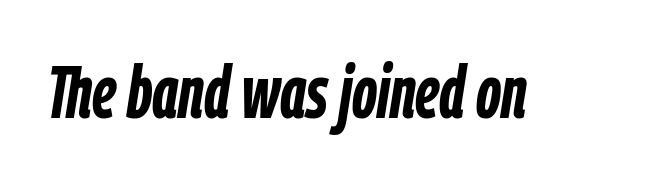
Characters are canted at an angle relative to the baseline's perpendicular. Plain, unruled lines of type. Spacing verdict: proportional, widths tailored to each character. What stands out about the letter spacing? Nothing — it is the standard amount. Chunky letters — that's bold for sure.
